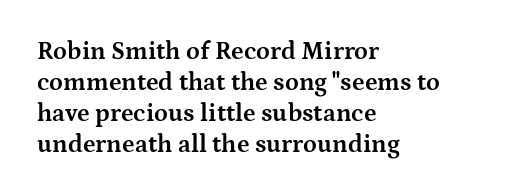
The image shows 25 px bold type, upright; set left-aligned, line spacing 1.24x, normal letter spacing, not underlined.
